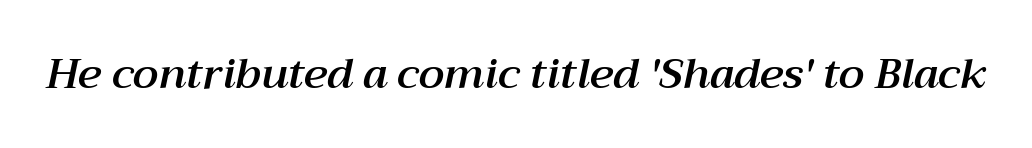
The image shows 42 px text type, italic (leaning right); set normal letter spacing, not underlined; medium stroke contrast and a medium x-height.
